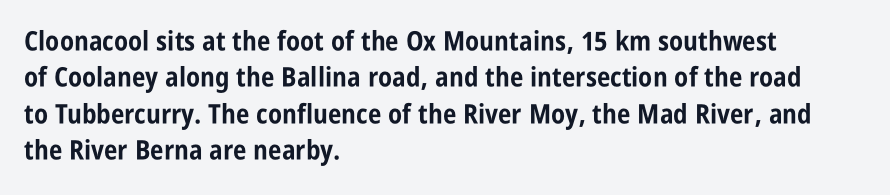
Q: Is the text bold? A: Yes.
Q: Is the text italic (slanted)? A: No, it is upright.
Q: Is the text underlined? A: No.
Q: How is the paragraph aligned? A: Left-aligned.
Q: Is the spacing between letters normal or unusually wide? A: Normal.
Q: Is the spacing between lines tight, normal or loose? A: Normal.
